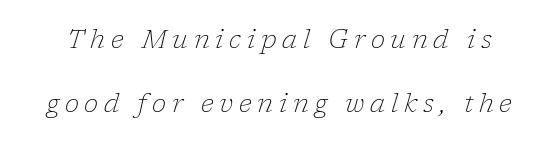
Q: Is the text bold? A: No.
Q: Is the text italic (slanted)? A: Yes, it leans right by about 17 degrees.
Q: Is the text underlined? A: No.
Q: Is the spacing between letters normal or unusually wide? A: Unusually wide.
Q: Is the spacing between lines tight, normal or loose? A: Loose.
